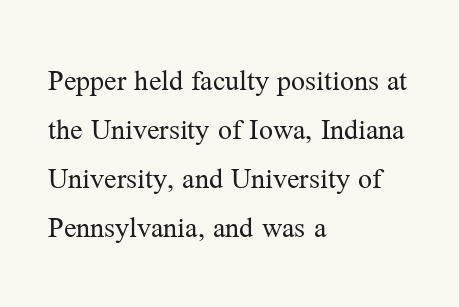
The image shows 31 px regular-weight serif type, upright; set left-aligned, normal line spacing (1.58x), normal letter spacing, not underlined; medium stroke contrast and a medium x-height.
